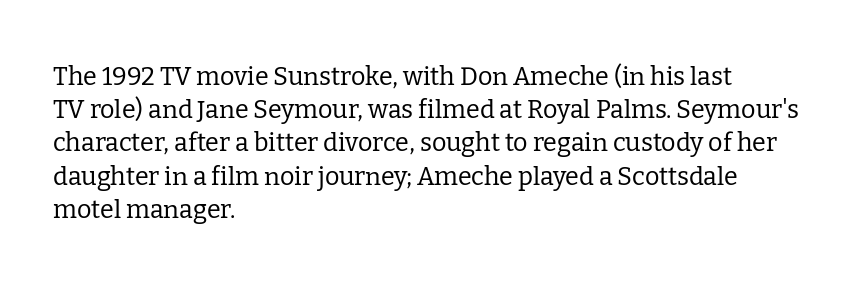
{"italic": "no", "bold": "no", "underline": "no", "align": "left", "line_spacing": "normal", "line_spacing_ratio": 1.33, "letter_spacing": "normal", "letter_spacing_em": 0.0, "glyph_px": 25}
